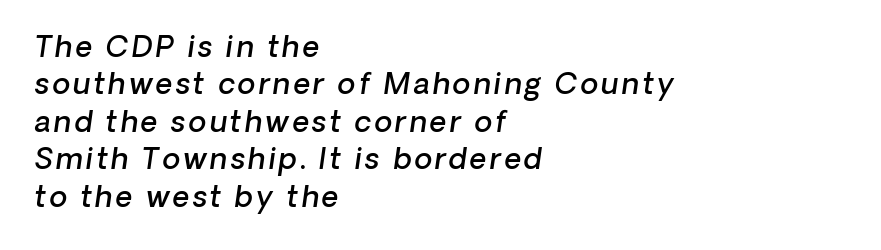
Q: Is the text bold? A: Semi-bold.
Q: Is the typeface a serif or a sans-serif typeface? A: Sans-serif.
Q: Is the text underlined? A: No.
Q: How is the paragraph aligned? A: Left-aligned.
Q: Is the spacing between lines tight, normal or loose? A: Normal.
Q: Width (condensed, normal, or wide)? A: Normal.
Q: Stroke contrast? A: Low.
Q: x-height? A: Medium.
Q: Monospaced? A: No.
